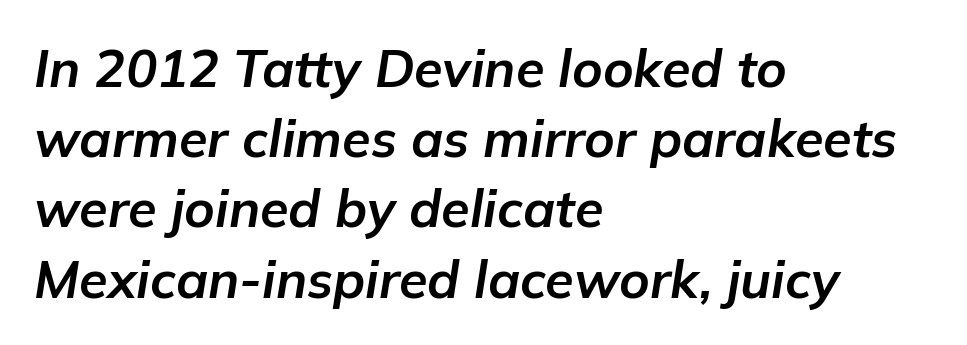
{"italic": "yes", "lean": "right", "slant_degrees": 9, "bold": "yes", "weight": "bold", "width": "normal", "stroke_contrast": "low", "x_height": "medium", "monospaced": "no", "underline": "no", "align": "left", "line_spacing": "normal", "line_spacing_ratio": 1.35, "letter_spacing": "normal", "letter_spacing_em": 0.0, "glyph_px": 52}
